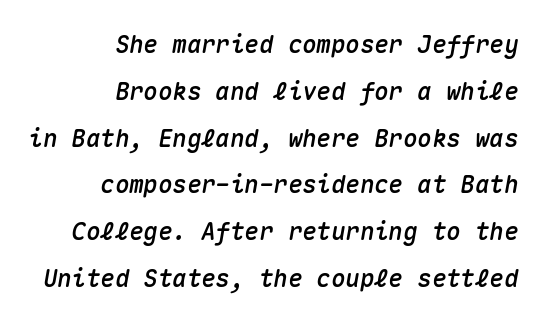
The image shows 24 px text type, italic (leaning right); set right-aligned, loose line spacing (1.95x), normal letter spacing, not underlined.
